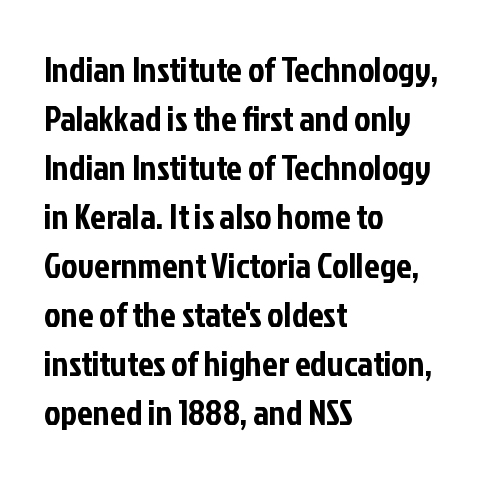
Q: Is the text italic (slanted)? A: No, it is upright.
Q: Is the typeface a serif or a sans-serif typeface? A: Sans-serif.
Q: Is the text underlined? A: No.
Q: How is the paragraph aligned? A: Left-aligned.
Q: Is the spacing between letters normal or unusually wide? A: Normal.
Q: Is the spacing between lines tight, normal or loose? A: Normal.
Q: Width (condensed, normal, or wide)? A: Condensed.
Q: Stroke contrast? A: Low.
Q: x-height? A: Medium.
Q: Monospaced? A: No.
